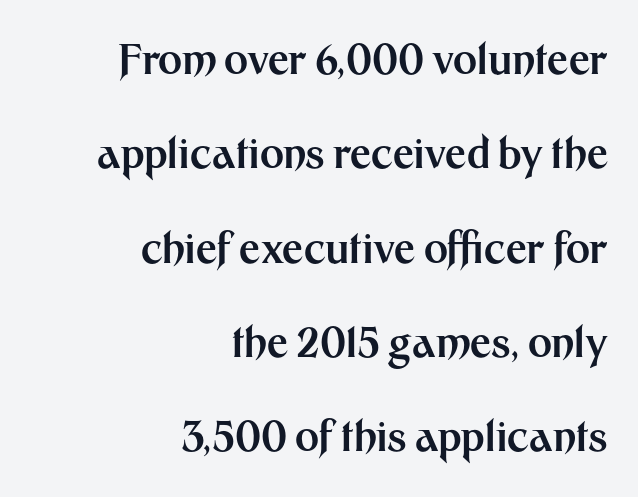
The image shows 41 px bold sans-serif type, upright; set right-aligned, loose line spacing (2.3x), normal letter spacing, not underlined; medium stroke contrast and a medium x-height.
